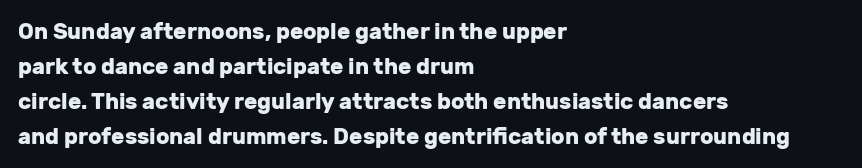
The image shows 22 px bold type, upright; set left-aligned, normal line spacing (1.59x), normal letter spacing, not underlined.
